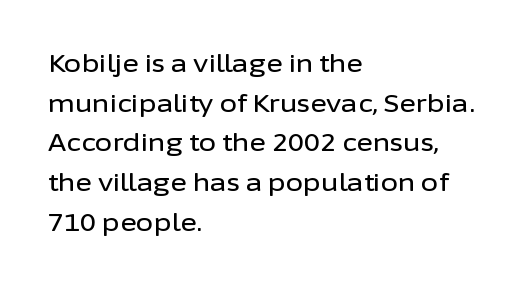
The image shows 25 px text type, upright; set left-aligned, normal line spacing (1.59x), normal letter spacing, not underlined.
